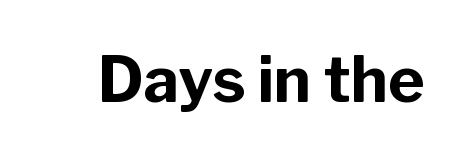
{"serif": "no", "italic": "no", "bold": "yes", "weight": "bold", "width": "normal", "stroke_contrast": "low", "x_height": "medium", "monospaced": "no", "underline": "no", "letter_spacing": "normal", "letter_spacing_em": 0.0, "glyph_px": 62}
